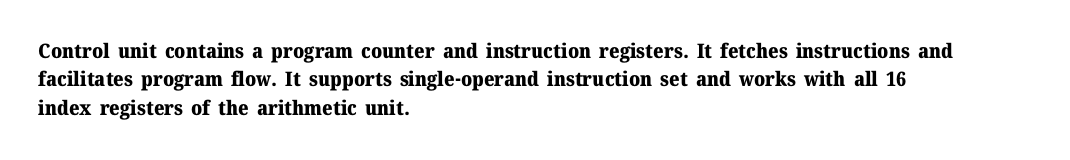
{"italic": "no", "bold": "yes", "underline": "no", "align": "left", "line_spacing": "normal", "line_spacing_ratio": 1.42, "letter_spacing": "normal", "letter_spacing_em": 0.0, "glyph_px": 20}
